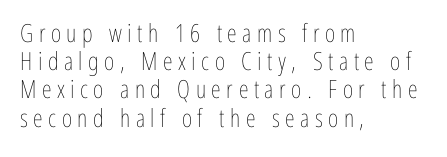
Q: Is the text bold? A: No.
Q: Is the text italic (slanted)? A: No, it is upright.
Q: Is the text underlined? A: No.
Q: How is the paragraph aligned? A: Left-aligned.
Q: Is the spacing between letters normal or unusually wide? A: Unusually wide.
Q: Is the spacing between lines tight, normal or loose? A: Tight.
